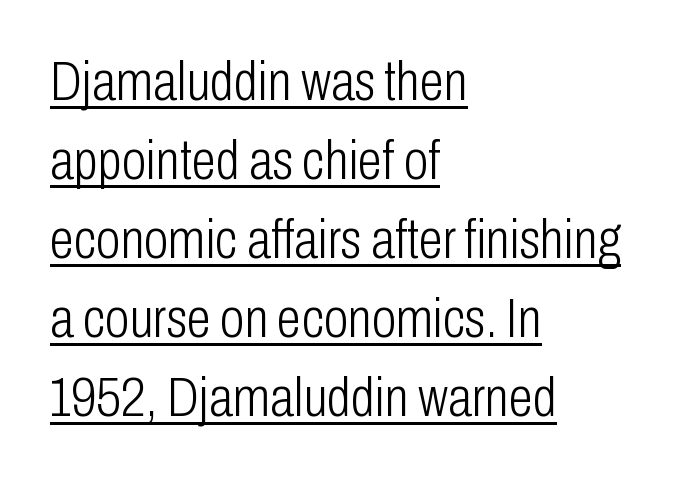
Q: Is the text bold? A: No.
Q: Is the text italic (slanted)? A: No, it is upright.
Q: Is the typeface a serif or a sans-serif typeface? A: Sans-serif.
Q: Is the text underlined? A: Yes.
Q: How is the paragraph aligned? A: Left-aligned.
Q: Is the spacing between letters normal or unusually wide? A: Normal.
Q: Is the spacing between lines tight, normal or loose? A: Normal.
Q: Width (condensed, normal, or wide)? A: Condensed.
Q: Stroke contrast? A: Low.
Q: x-height? A: Medium.
Q: Monospaced? A: No.
